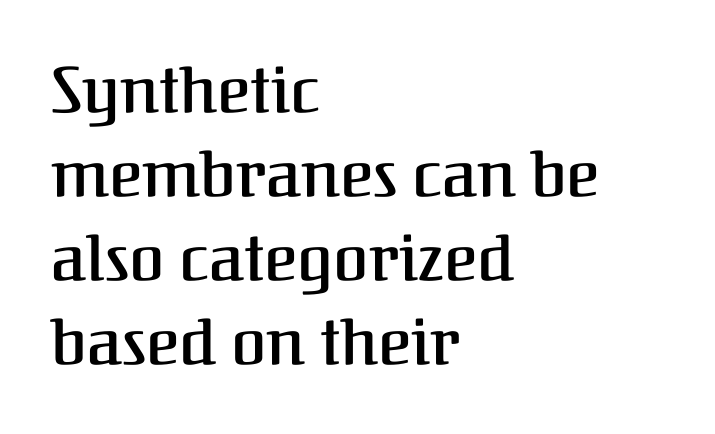
The image shows 64 px semibold serif type, upright; set left-aligned, normal line spacing (1.31x), normal letter spacing, not underlined; medium stroke contrast and a medium x-height.
